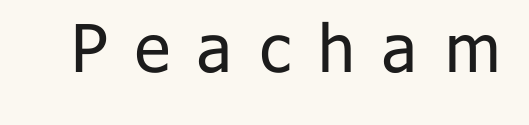
Q: Is the text bold? A: No.
Q: Is the text italic (slanted)? A: No, it is upright.
Q: Is the typeface a serif or a sans-serif typeface? A: Sans-serif.
Q: Is the text underlined? A: No.
Q: Is the spacing between letters normal or unusually wide? A: Unusually wide.
Q: Width (condensed, normal, or wide)? A: Normal.
Q: Stroke contrast? A: Low.
Q: x-height? A: Medium.
Q: Monospaced? A: No.
